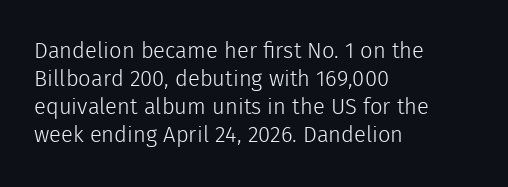
The image shows 22 px text type, upright; set left-aligned, normal line spacing (1.27x), normal letter spacing, not underlined.
